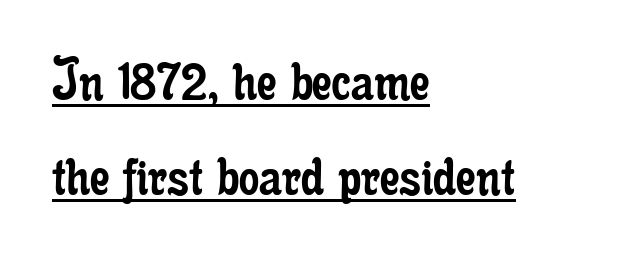
The image shows 64 px regular-weight, condensed serif type, upright; set left-aligned, normal line spacing (1.49x), normal letter spacing, underlined; low stroke contrast and a small x-height.
